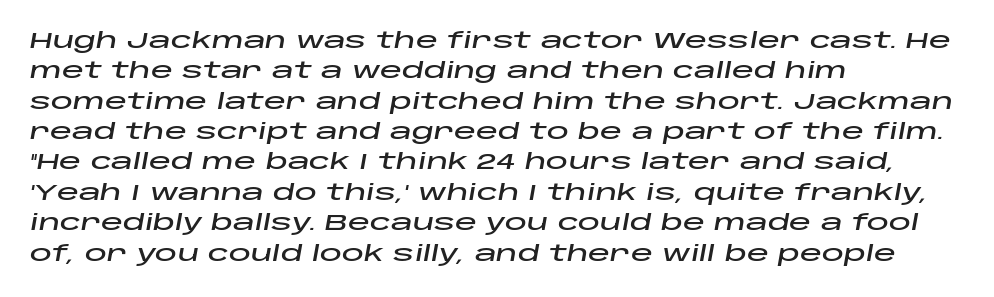
{"italic": "yes", "lean": "right", "slant_degrees": 10, "underline": "no", "align": "left", "line_spacing": "normal", "line_spacing_ratio": 1.38, "letter_spacing": "normal", "letter_spacing_em": 0.0, "glyph_px": 22}
